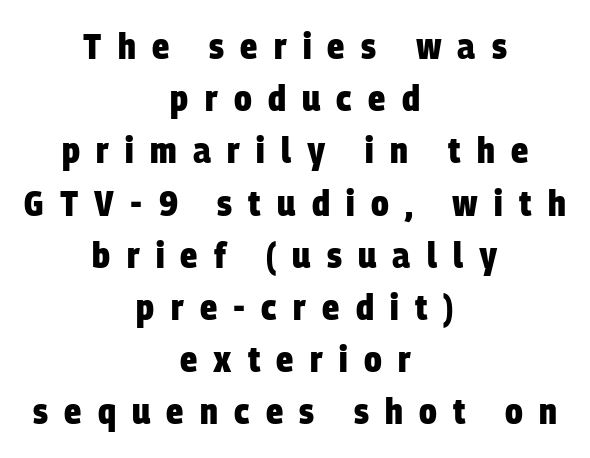
The image shows 36 px heavy, condensed sans-serif type; set centered, normal line spacing (1.45x), unusually wide letter spacing (+0.45 em), not underlined; low stroke contrast and a large x-height.
